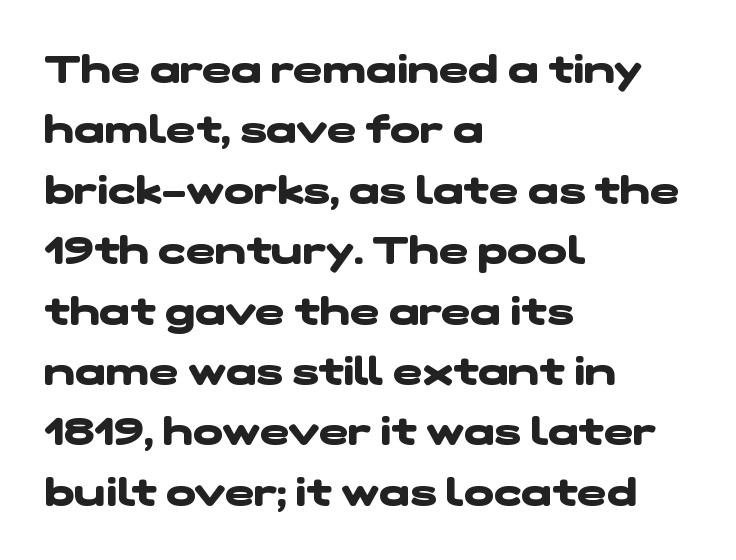
{"serif": "no", "bold": "yes", "weight": "heavy", "width": "wide", "stroke_contrast": "low", "x_height": "medium", "monospaced": "no", "underline": "no", "align": "left", "line_spacing": "normal", "line_spacing_ratio": 1.51, "letter_spacing": "normal", "letter_spacing_em": 0.0, "glyph_px": 40}
